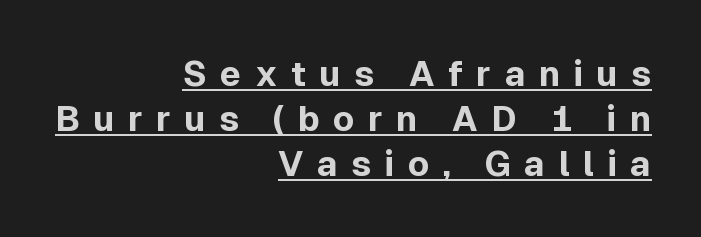
{"serif": "no", "italic": "no", "bold": "yes", "weight": "bold", "width": "normal", "x_height": "medium", "monospaced": "no", "underline": "yes", "align": "right", "line_spacing": "normal", "line_spacing_ratio": 1.28, "letter_spacing": "wide", "letter_spacing_em": 0.38, "glyph_px": 35}
